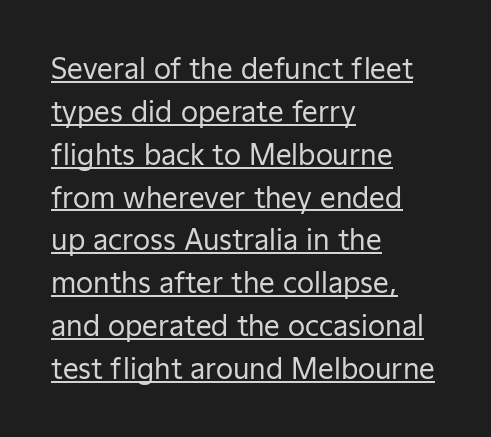
The image shows 28 px regular-weight sans-serif type, upright; set left-aligned, normal line spacing (1.53x), normal letter spacing, underlined; low stroke contrast and a medium x-height.
